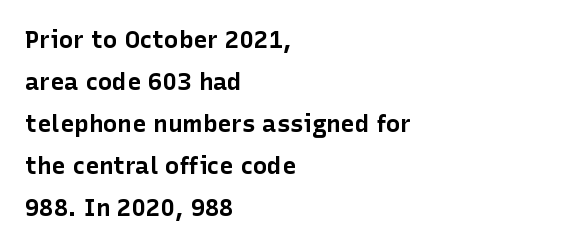
{"italic": "no", "bold": "yes", "underline": "no", "align": "left", "line_spacing_ratio": 1.75, "letter_spacing": "normal", "letter_spacing_em": 0.0, "glyph_px": 24}
